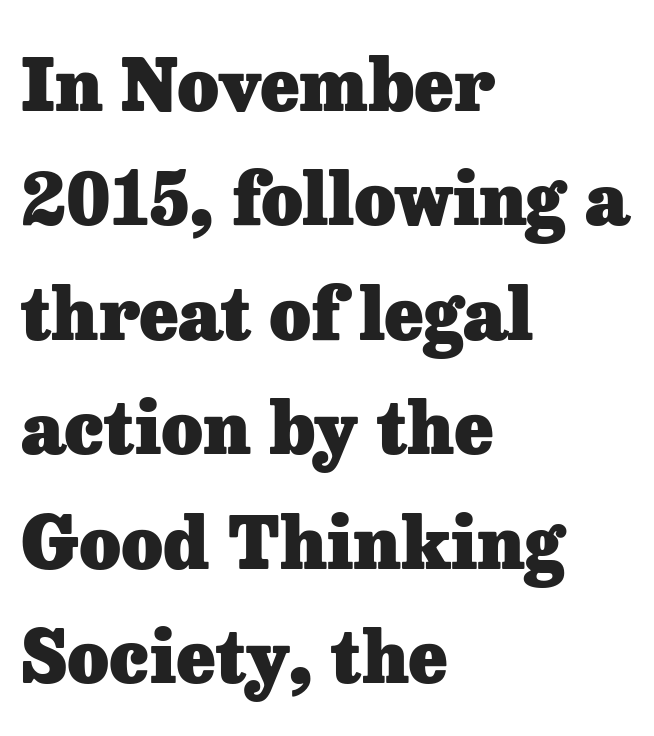
The face used here is proportionally spaced, like ordinary book or web type. The text was rendered using a seriffed face with decorative stroke endings. The lines sit at an ordinary, default distance from one another. The line texture is even and compact thanks to regular tracking.
